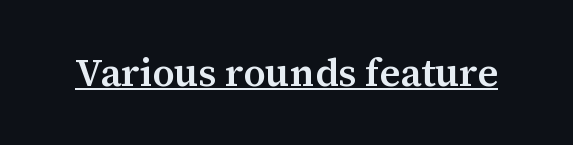
The passage shown is underscored from start to finish. The specimen reads as upright at a glance. The typesetting leans somewhat heavy: a semibold. Is the letter spacing exaggerated? No — it looks like the ordinary default.
